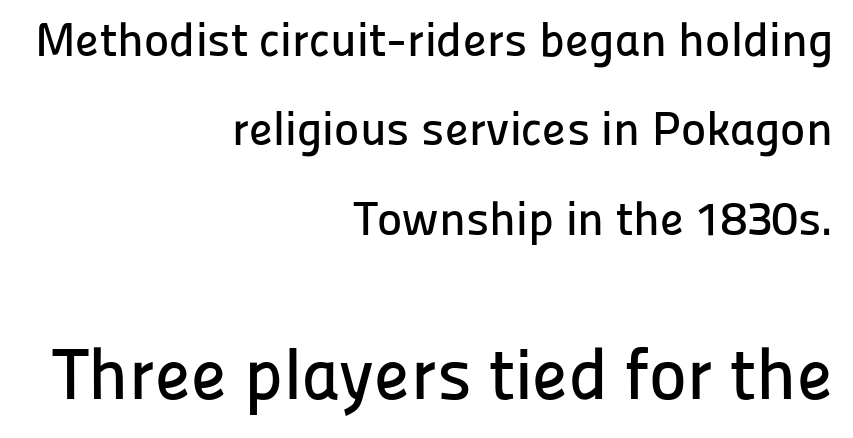
Which chunk is bigger? The second one — the bottom block dwarfs the top. Each line ends at the same right margin while the left side varies. Honestly, there is no underline to notice here at all. The type sits square on the baseline with zero lean.
